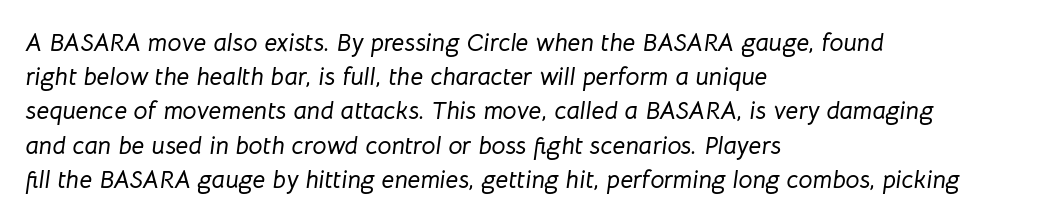
Q: Is the text italic (slanted)? A: Yes, it leans right by about 8 degrees.
Q: Is the text underlined? A: No.
Q: How is the paragraph aligned? A: Left-aligned.
Q: Is the spacing between letters normal or unusually wide? A: Normal.
Q: Is the spacing between lines tight, normal or loose? A: Normal.
